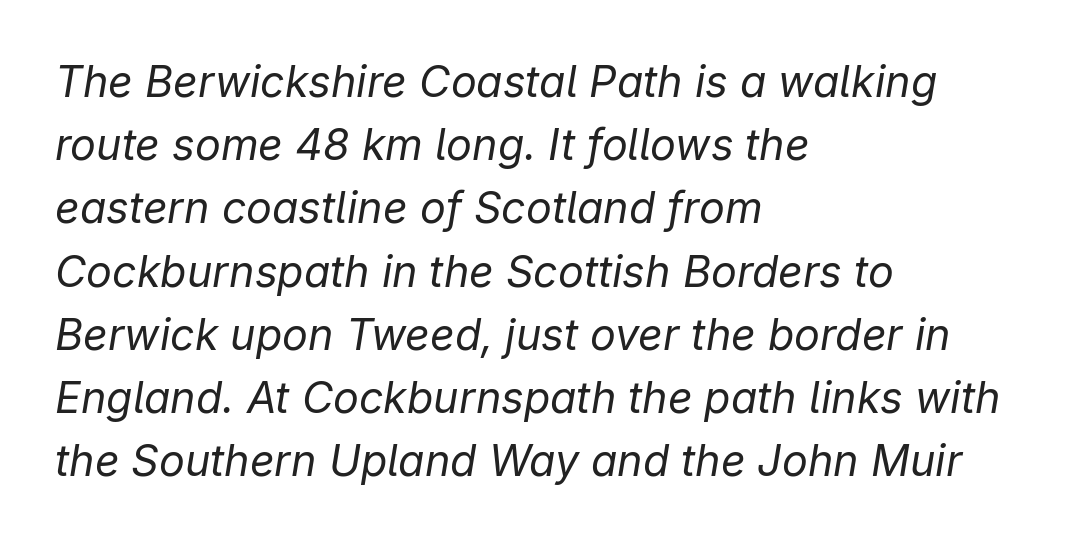
The image shows 43 px regular-weight type, italic (leaning right); set left-aligned, normal line spacing (1.47x), normal letter spacing, not underlined; low stroke contrast and a medium x-height.
